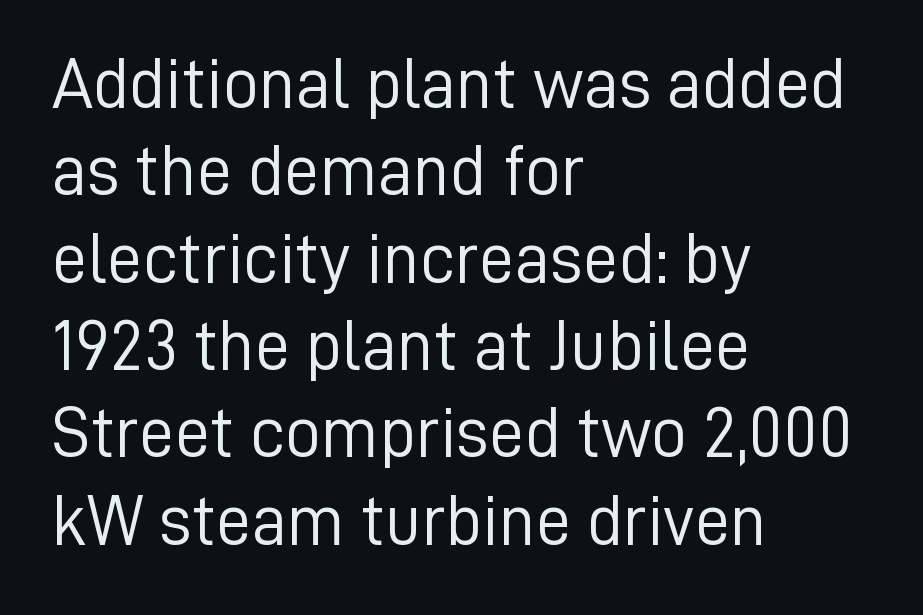
{"serif": "no", "italic": "no", "bold": "no", "weight": "light", "width": "normal", "stroke_contrast": "low", "x_height": "medium", "monospaced": "no", "underline": "no", "align": "left", "line_spacing_ratio": 1.23, "letter_spacing": "normal", "letter_spacing_em": 0.0, "glyph_px": 71}
